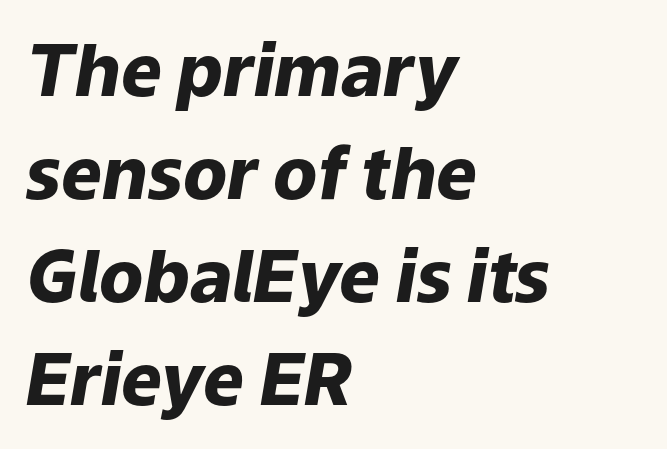
{"italic": "yes", "lean": "right", "slant_degrees": 9, "bold": "yes", "weight": "heavy", "width": "normal", "stroke_contrast": "low", "x_height": "medium", "monospaced": "no", "underline": "no", "align": "left", "line_spacing": "normal", "line_spacing_ratio": 1.43, "letter_spacing": "normal", "letter_spacing_em": 0.0, "glyph_px": 72}
